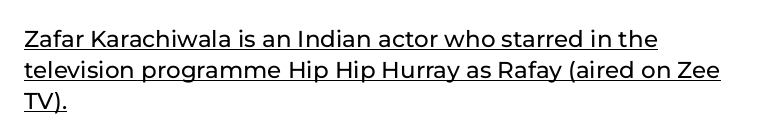
The image shows 23 px text type, upright; set left-aligned, normal line spacing (1.34x), normal letter spacing, underlined.
